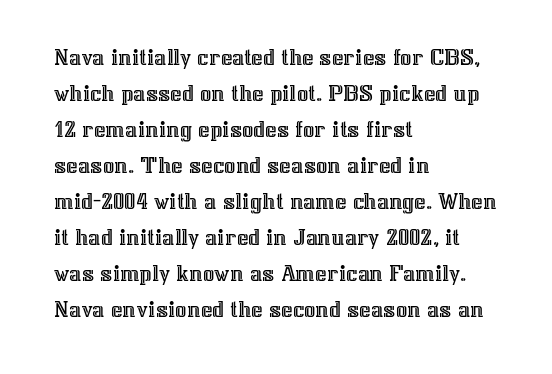
Q: Is the text italic (slanted)? A: No, it is upright.
Q: Is the text underlined? A: No.
Q: How is the paragraph aligned? A: Left-aligned.
Q: Is the spacing between letters normal or unusually wide? A: Normal.
Q: Is the spacing between lines tight, normal or loose? A: Normal.
